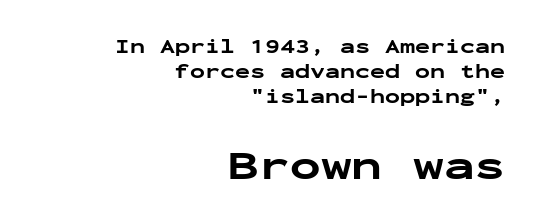
Thick stems and heavy bowls — unmistakably bold. In terms of leading, this rendering sits right in the middle. Designer's note — italics off, roman on. Look at the tracking — it's just the regular setting, nothing added.
